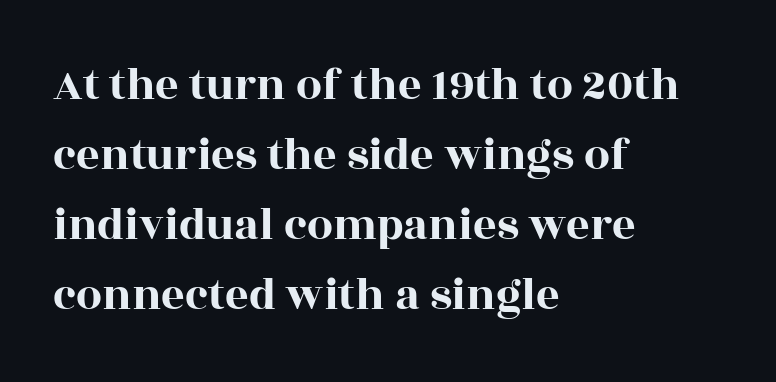
The area under the type is left untouched. Honestly, the letter spacing is just normal — you wouldn't notice it. To sum up the face: it has serifs. The font's upright variant was chosen for this text.
